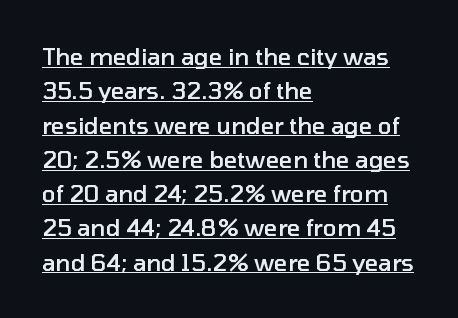
The letters sit at their default tracking, neither squeezed nor spread. I'd describe the lettering as semibold — firm but not a full bold. Italic: no, the glyphs are upright roman. The lettering is marked with a stroke running underneath it. Honestly, the row spacing looks completely unremarkable.
